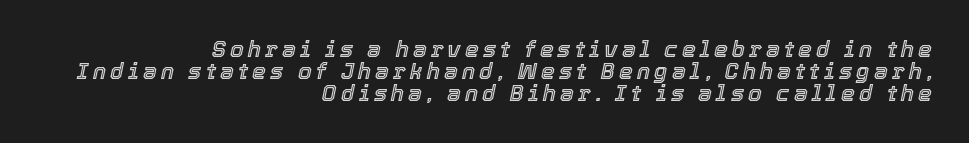
Q: Is the text italic (slanted)? A: Yes, it leans right by about 12 degrees.
Q: Is the text underlined? A: No.
Q: How is the paragraph aligned? A: Right-aligned.
Q: Is the spacing between lines tight, normal or loose? A: Tight.
